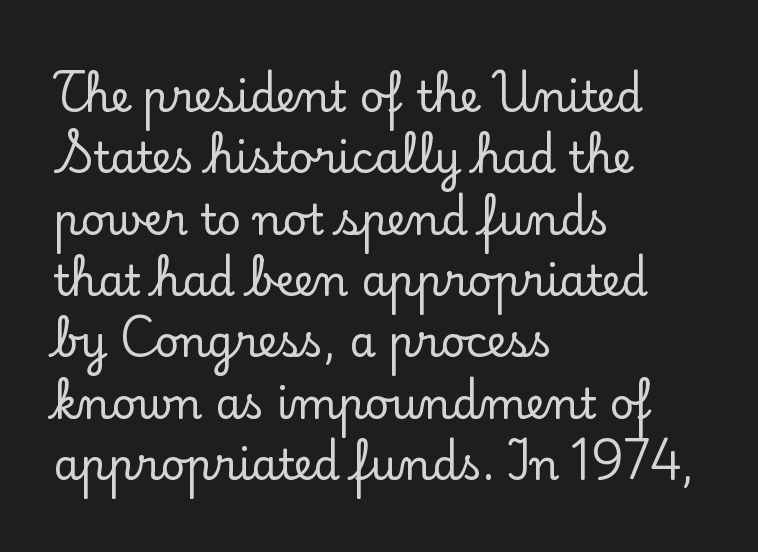
The image shows 42 px serif type, upright; set left-aligned, normal line spacing (1.46x), normal letter spacing, not underlined; low stroke contrast and a small x-height.
